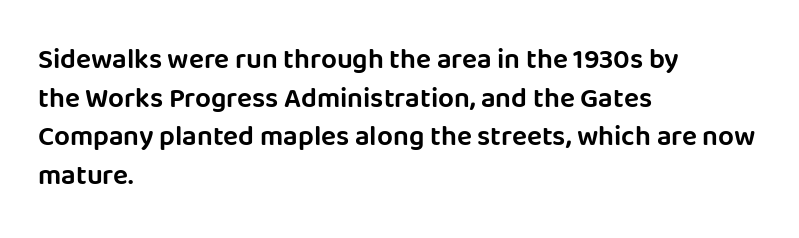
The image shows 28 px sans-serif type, upright; set left-aligned, normal line spacing (1.38x), normal letter spacing, not underlined; low stroke contrast and a large x-height.
